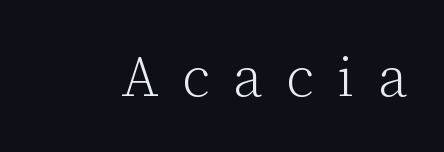
Q: Is the text bold? A: No.
Q: Is the text italic (slanted)? A: No, it is upright.
Q: Is the typeface a serif or a sans-serif typeface? A: Serif.
Q: Is the text underlined? A: No.
Q: Is the spacing between letters normal or unusually wide? A: Unusually wide.
Q: Width (condensed, normal, or wide)? A: Normal.
Q: Stroke contrast? A: Low.
Q: x-height? A: Medium.
Q: Monospaced? A: No.
